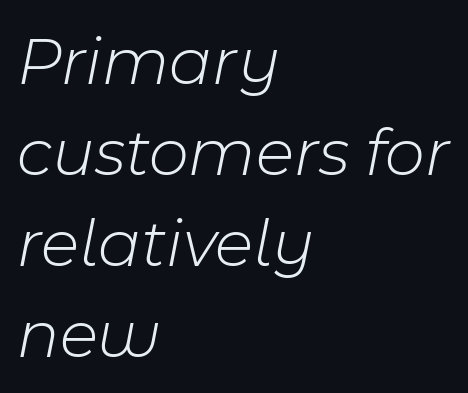
The horizontal fit of the characters is conventional and even. The text carries the slant typical of an italic or oblique font. The strokes carry an ordinary text weight at most. The string is rendered with underlining switched off. These lines are rendered in a variable-pitch font. Each line starts at the same left margin while the right side varies.
